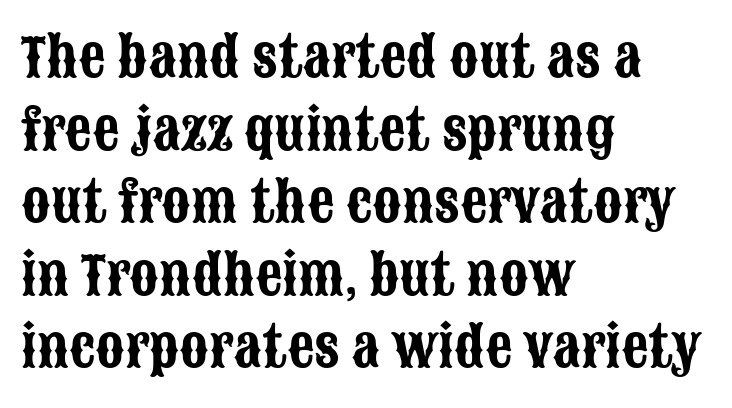
{"serif": "no", "italic": "no", "width": "condensed", "stroke_contrast": "low", "x_height": "large", "monospaced": "no", "underline": "no", "align": "left", "line_spacing": "normal", "line_spacing_ratio": 1.37, "letter_spacing": "normal", "letter_spacing_em": 0.0, "glyph_px": 53}
